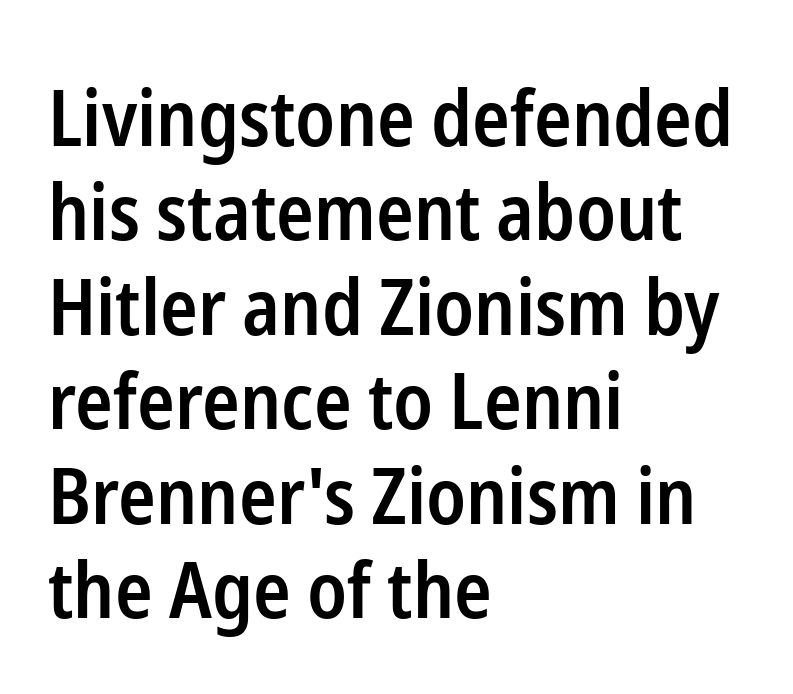
Tracking value appears to be zero — textbook default spacing. Every stem runs plumb, perpendicular to the baseline. On the weight axis this lands at semibold, roughly 600. Observe the absence of serifs on each vertical stroke in this sample.
